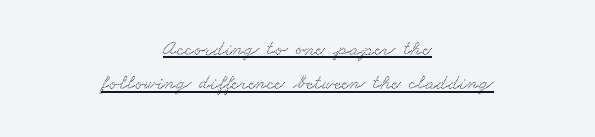
Q: Is the text underlined? A: Yes.
Q: How is the paragraph aligned? A: Centered.
Q: Is the spacing between letters normal or unusually wide? A: Normal.
Q: Is the spacing between lines tight, normal or loose? A: Normal.
